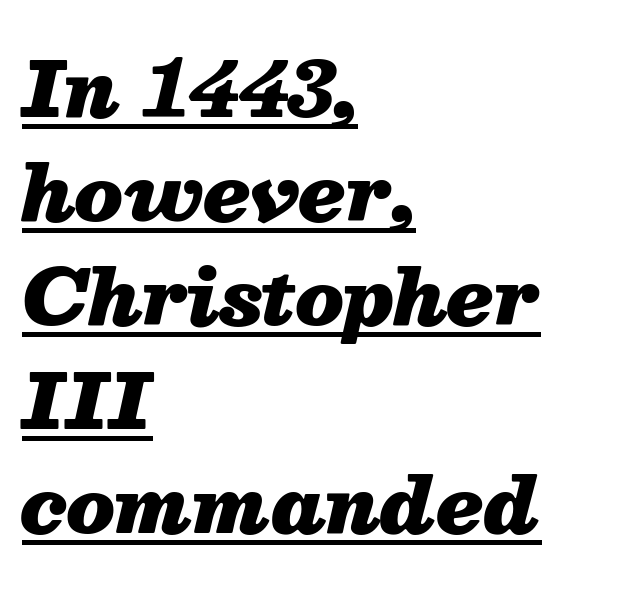
The image shows 76 px heavy type, italic (leaning right); set left-aligned, normal line spacing (1.37x), normal letter spacing, underlined; medium stroke contrast and a medium x-height.
